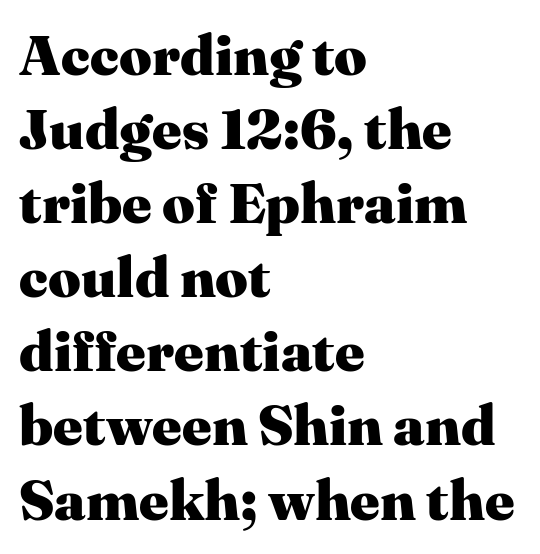
{"serif": "yes", "italic": "no", "bold": "yes", "weight": "heavy", "width": "normal", "stroke_contrast": "medium", "x_height": "medium", "monospaced": "no", "underline": "no", "align": "left", "line_spacing": "normal", "line_spacing_ratio": 1.3, "letter_spacing": "normal", "letter_spacing_em": 0.0, "glyph_px": 57}
